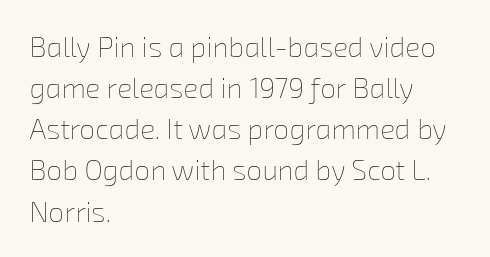
Underlining? Definitely not there. The typesetting does not lean heavy: it is not bold. How are the letters spaced? Ordinarily, with no added tracking. Where is the straight margin? On the left. The rendering uses a moderate line-height, typical for paragraphs.
